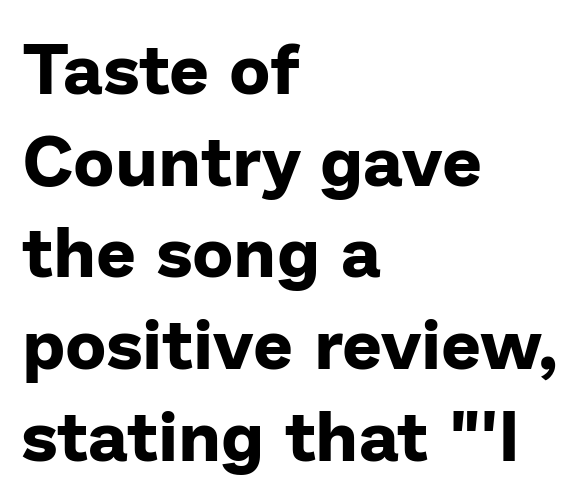
The image shows 70 px bold sans-serif type, upright; set left-aligned, normal line spacing (1.31x), normal letter spacing, not underlined; low stroke contrast and a medium x-height.
